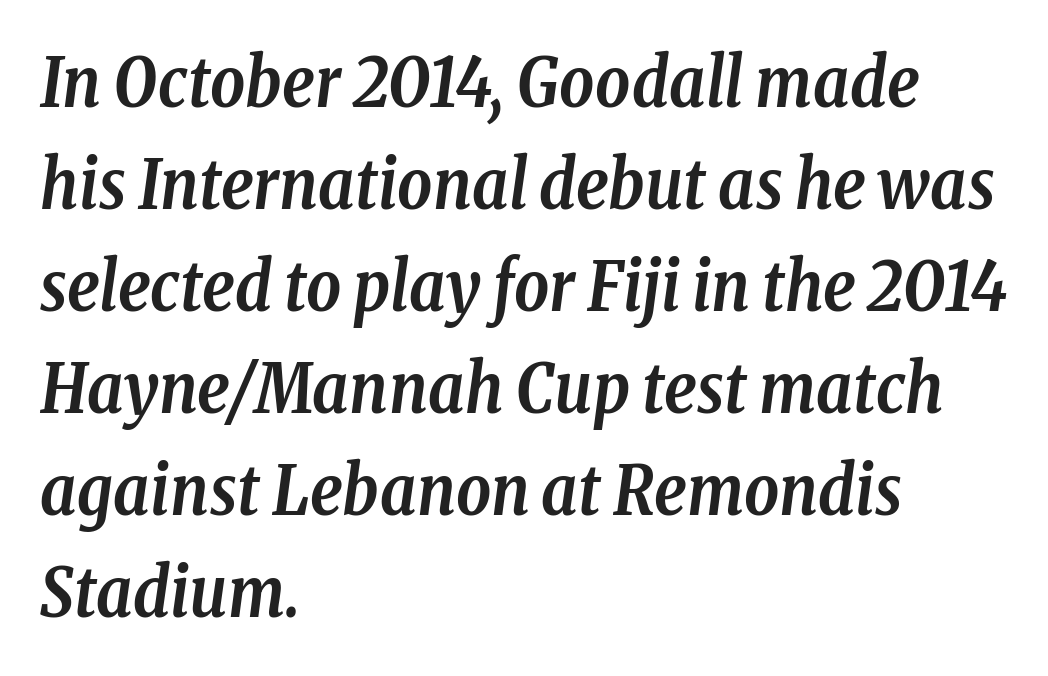
The image shows 68 px semibold, condensed serif type, italic (leaning right); set left-aligned, normal line spacing (1.5x), normal letter spacing, not underlined; low stroke contrast and a medium x-height.
